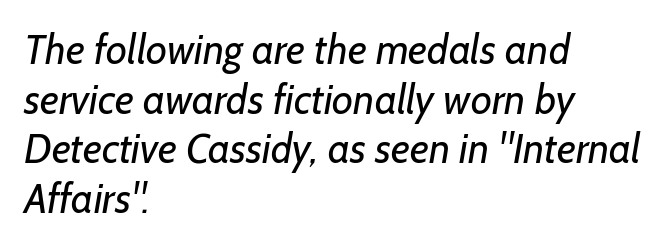
{"serif": "no", "bold": "no", "weight": "regular", "width": "normal", "stroke_contrast": "low", "x_height": "medium", "monospaced": "no", "underline": "no", "align": "left", "line_spacing_ratio": 1.21, "letter_spacing": "normal", "letter_spacing_em": 0.0, "glyph_px": 41}
